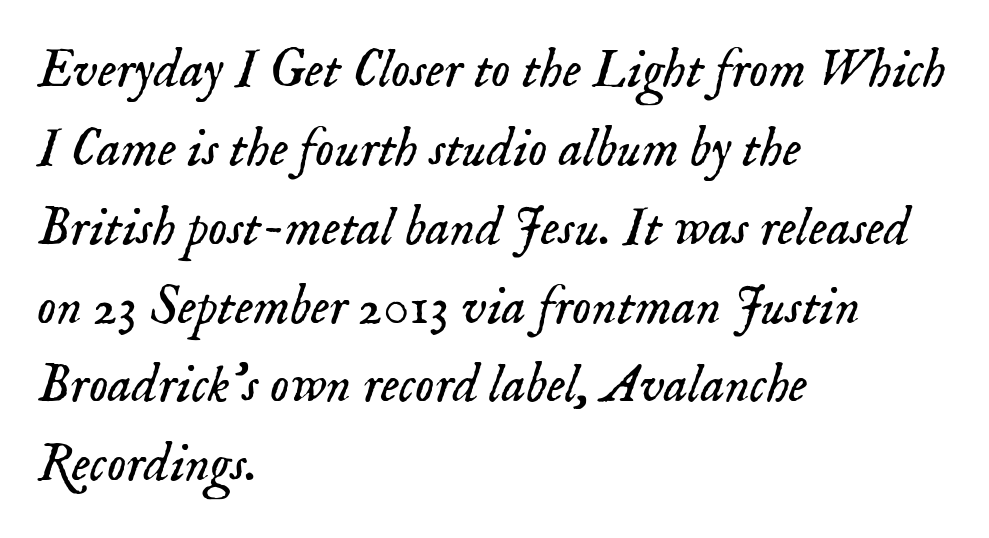
Do the characters align in a grid? No, the font is proportional. Are there feet on the stems? There are — it's a serif. The strip under each line holds only bare page. Stroke thickness stays within the range of a standard reading face or lighter. Tracking here is standard; glyphs follow each other at the usual distance. Typeset ragged right — the left edge is the straight one.
